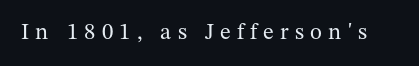
{"italic": "no", "bold": "no", "underline": "no", "letter_spacing": "wide", "letter_spacing_em": 0.27, "glyph_px": 23}
